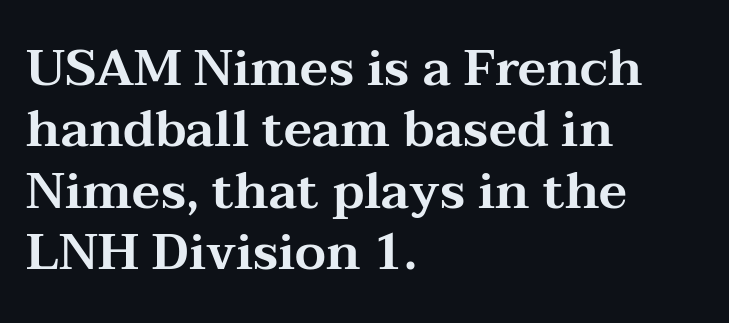
Q: Is the text italic (slanted)? A: No, it is upright.
Q: Is the typeface a serif or a sans-serif typeface? A: Serif.
Q: Is the text underlined? A: No.
Q: How is the paragraph aligned? A: Left-aligned.
Q: Is the spacing between letters normal or unusually wide? A: Normal.
Q: Width (condensed, normal, or wide)? A: Wide.
Q: Stroke contrast? A: Medium.
Q: x-height? A: Medium.
Q: Monospaced? A: No.
